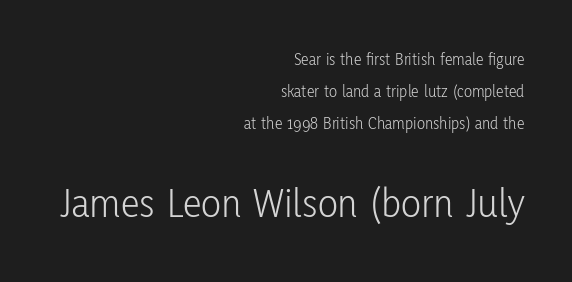
{"serif": "no", "italic": "no", "bold": "no", "weight": "light", "width": "condensed", "stroke_contrast": "low", "x_height": "medium", "monospaced": "no", "underline": "no", "align": "right", "line_spacing_ratio": 1.88, "letter_spacing": "normal", "letter_spacing_em": 0.0, "larger_block": "second", "size_ratio": 2.47, "glyph_px": 42}
